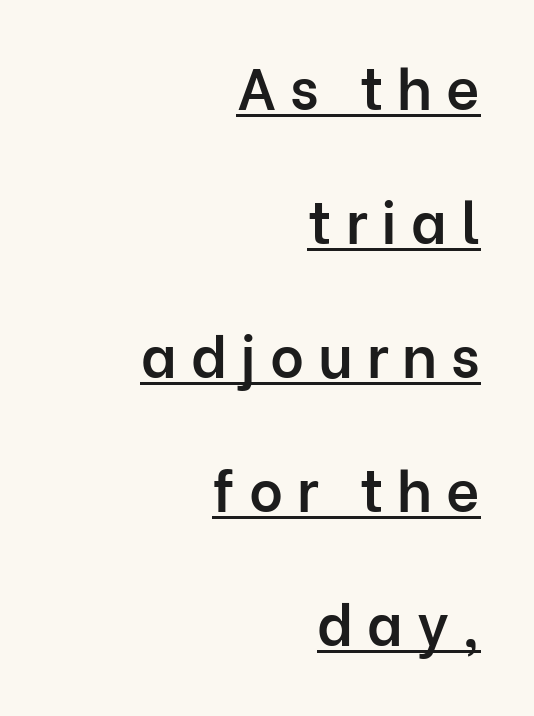
Q: Is the text bold? A: Semi-bold.
Q: Is the text italic (slanted)? A: No, it is upright.
Q: Is the typeface a serif or a sans-serif typeface? A: Sans-serif.
Q: Is the text underlined? A: Yes.
Q: How is the paragraph aligned? A: Right-aligned.
Q: Is the spacing between letters normal or unusually wide? A: Unusually wide.
Q: Is the spacing between lines tight, normal or loose? A: Loose.
Q: Width (condensed, normal, or wide)? A: Normal.
Q: Stroke contrast? A: Low.
Q: x-height? A: Medium.
Q: Monospaced? A: No.
